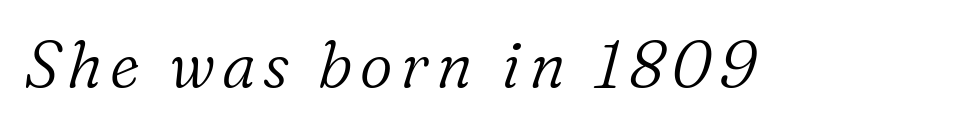
Note: serifs present on the glyphs. Only glyphs here, with clear space below each row. The font is comparable to plain body text, perhaps lighter. Style check: oblique. The passage shown is typed in a proportional face where columns would drift.
